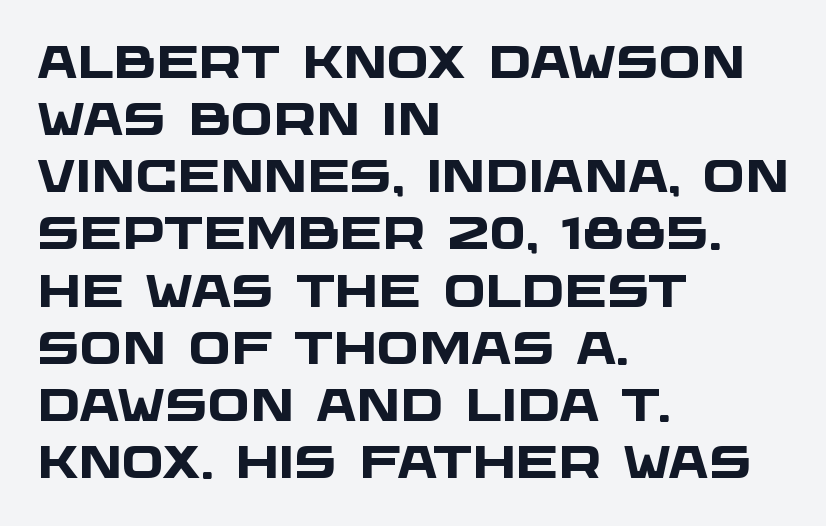
Chunky letters — that's bold for sure. Alignment: flush left. I'd call this a sans setting — the letters go barefoot. How would I describe the line gaps? Plain and ordinary. Note the varied advance widths — an 'i' is clearly narrower than an 'm'. No word sits above an underline.
